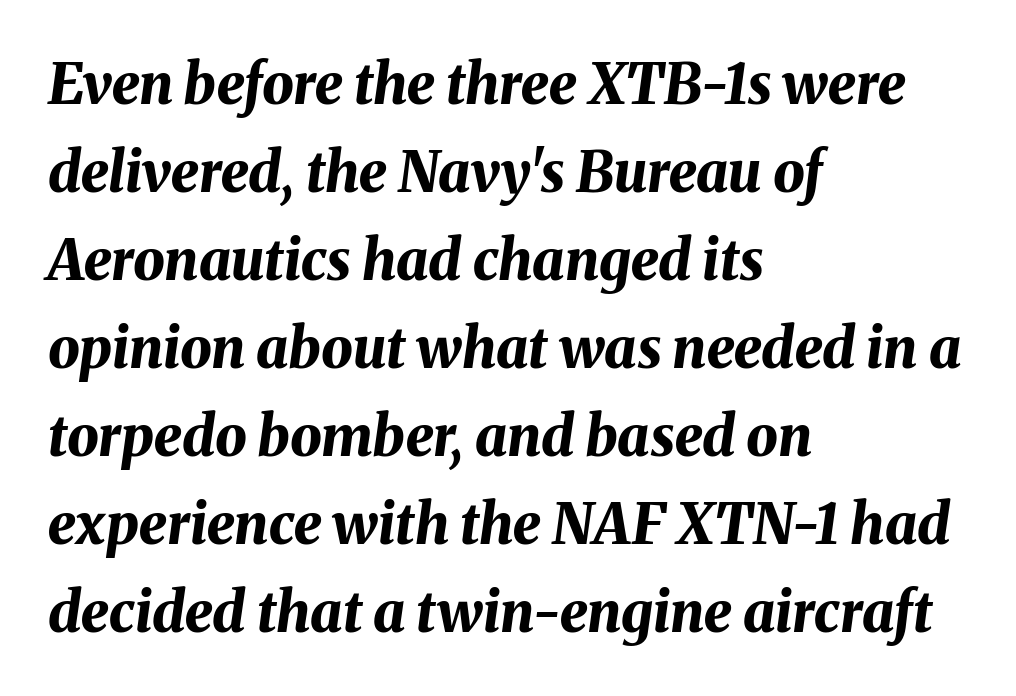
The image shows 56 px bold type, italic (leaning right); set left-aligned, normal line spacing (1.57x), normal letter spacing, not underlined; medium stroke contrast and a medium x-height.
